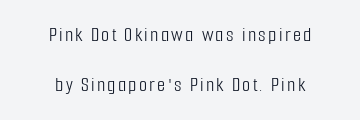
Q: Is the text bold? A: No.
Q: Is the text italic (slanted)? A: No, it is upright.
Q: Is the text underlined? A: No.
Q: How is the paragraph aligned? A: Centered.
Q: Is the spacing between lines tight, normal or loose? A: Loose.
